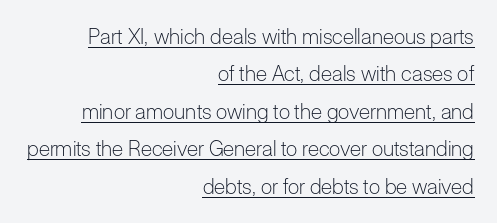
The image shows 21 px text type, upright; set right-aligned, line spacing 1.78x, normal letter spacing, underlined.
